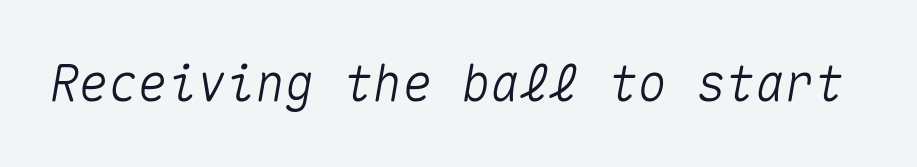
The gap between lines stays unmarked. How are the letters spaced? Ordinarily, with no added tracking. Do the characters align in a grid? Yes, the font is monospaced. You can tell it's italic because the verticals aren't actually vertical.
